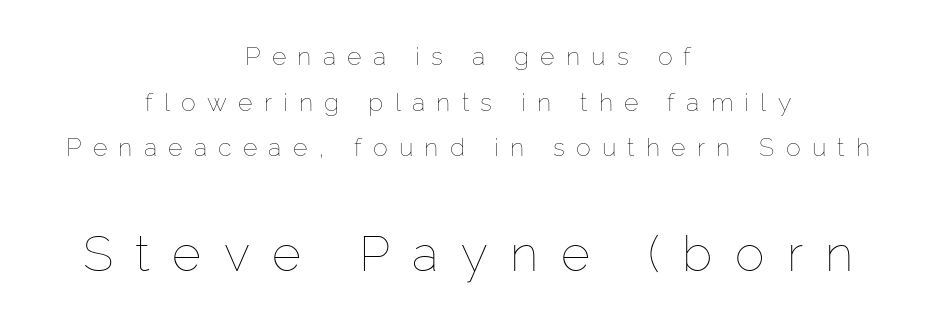
Q: Is the text bold? A: No.
Q: Is the text italic (slanted)? A: No, it is upright.
Q: Is the text underlined? A: No.
Q: How is the paragraph aligned? A: Centered.
Q: Is the spacing between letters normal or unusually wide? A: Unusually wide.
Q: Which block of text is set in a larger size, the first (top) or the second (bottom)? A: The second (bottom) one.
Q: Width (condensed, normal, or wide)? A: Normal.
Q: Stroke contrast? A: Low.
Q: x-height? A: Medium.
Q: Monospaced? A: No.
